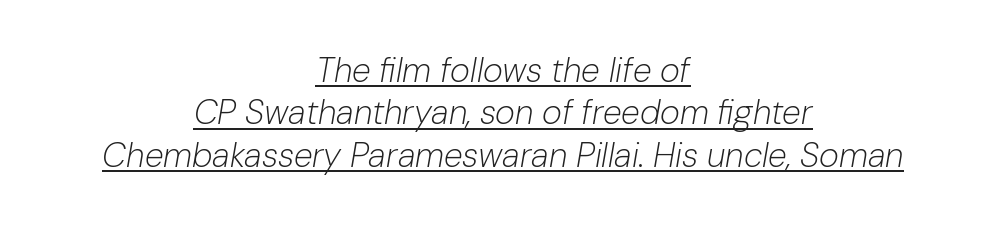
{"italic": "yes", "lean": "right", "slant_degrees": 10, "bold": "no", "weight": "light", "width": "normal", "stroke_contrast": "low", "x_height": "medium", "monospaced": "no", "underline": "yes", "align": "center", "line_spacing": "normal", "line_spacing_ratio": 1.25, "letter_spacing": "normal", "letter_spacing_em": 0.0, "glyph_px": 34}
